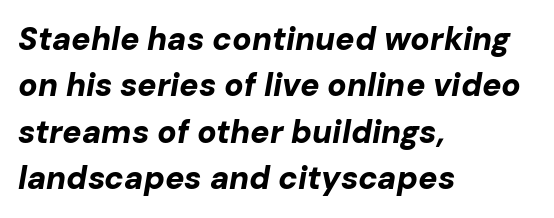
{"italic": "yes", "lean": "right", "slant_degrees": 10, "bold": "yes", "weight": "bold", "width": "normal", "stroke_contrast": "low", "x_height": "medium", "monospaced": "no", "underline": "no", "align": "left", "line_spacing": "normal", "line_spacing_ratio": 1.45, "letter_spacing": "normal", "letter_spacing_em": 0.0, "glyph_px": 32}
